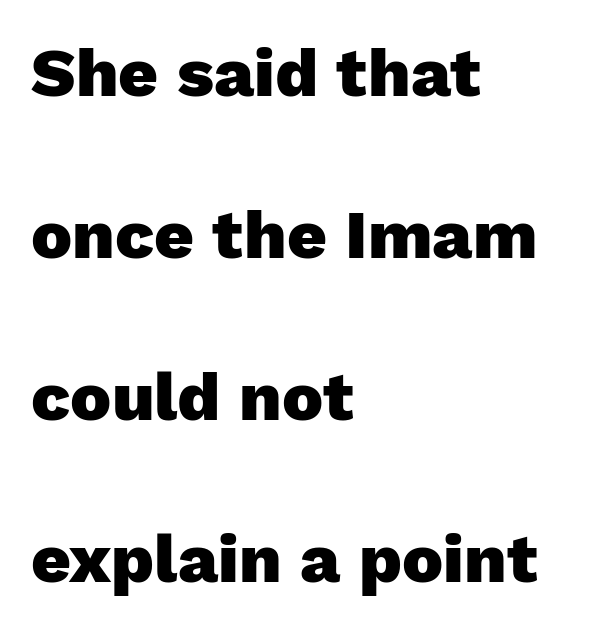
The image shows 69 px heavy sans-serif type, upright; set left-aligned, loose line spacing (2.35x), normal letter spacing, not underlined; low stroke contrast and a medium x-height.
